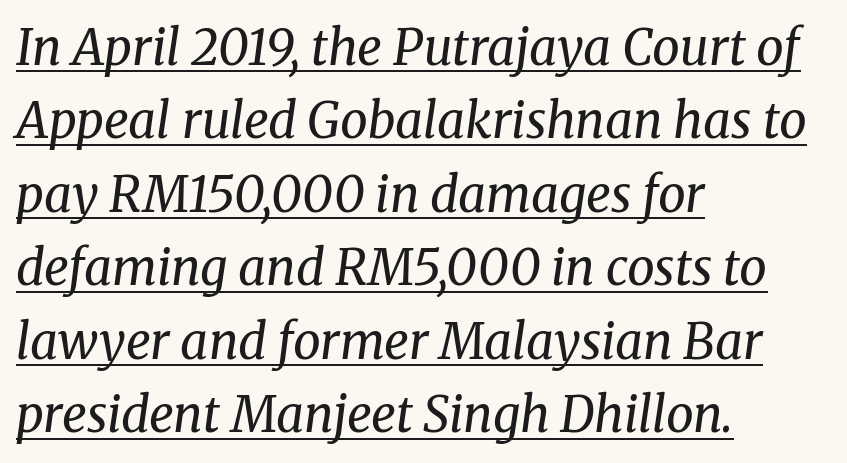
Q: Is the text bold? A: No.
Q: Is the text italic (slanted)? A: Yes, it leans right by about 8 degrees.
Q: Is the typeface a serif or a sans-serif typeface? A: Serif.
Q: Is the text underlined? A: Yes.
Q: How is the paragraph aligned? A: Left-aligned.
Q: Is the spacing between letters normal or unusually wide? A: Normal.
Q: Is the spacing between lines tight, normal or loose? A: Normal.
Q: Width (condensed, normal, or wide)? A: Normal.
Q: Stroke contrast? A: Medium.
Q: x-height? A: Medium.
Q: Monospaced? A: No.
